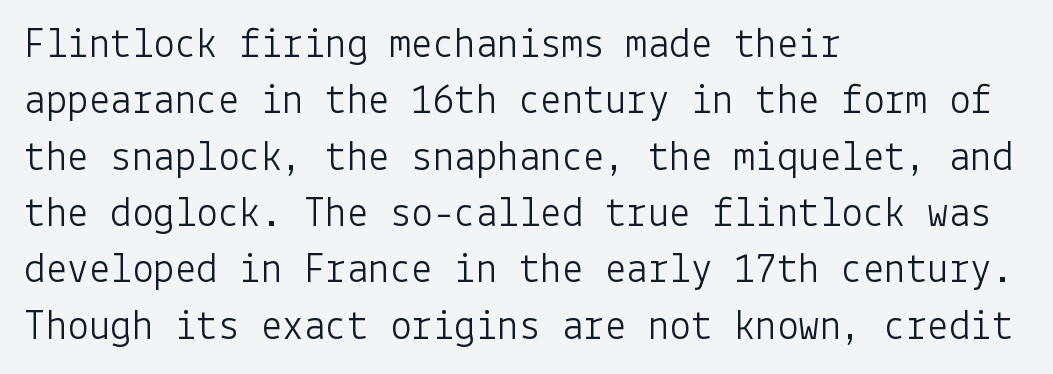
Note: no serifs on the glyphs. Standard letterfit; no display-style spreading of the glyphs. The rendering uses a moderate line-height, typical for paragraphs. The passage shown is not bold in any degree. This sample uses an upright cut, with every glyph sitting square on the baseline.
